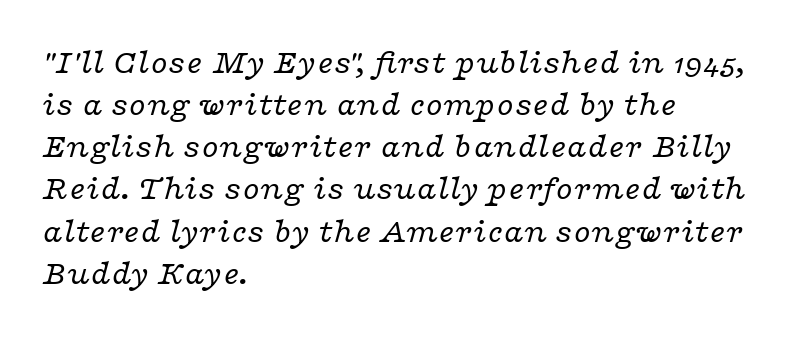
The image shows 34 px regular-weight, wide serif type, italic (leaning right); set left-aligned, line spacing 1.24x, normal letter spacing, not underlined; low stroke contrast and a medium x-height.
